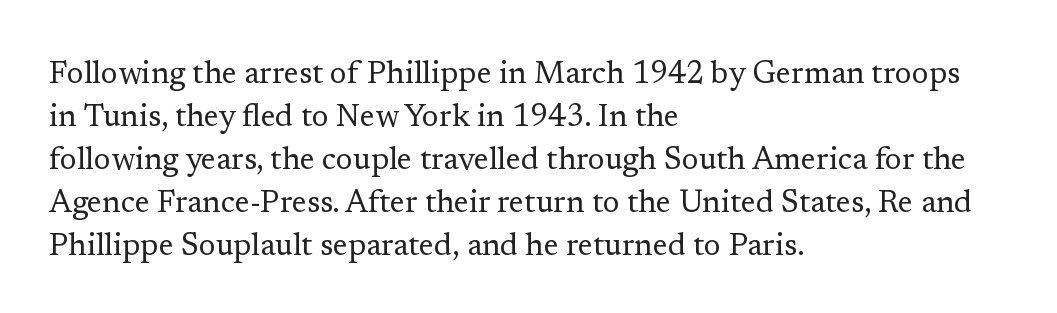
{"serif": "yes", "italic": "no", "bold": "no", "weight": "regular", "width": "normal", "stroke_contrast": "low", "x_height": "medium", "monospaced": "no", "underline": "no", "align": "left", "line_spacing": "normal", "line_spacing_ratio": 1.39, "letter_spacing": "normal", "letter_spacing_em": 0.0, "glyph_px": 31}
